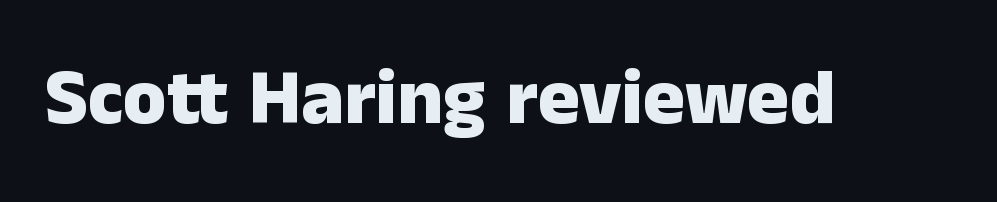
Type style note: lacks serifs. Students, this is bold: see how much ink each stroke carries. This sample has the flowing, uneven cadence of proportional lettering. Look at the tracking — it's just the regular setting, nothing added. The foot of each line stays bare and open. This sample uses an upright cut, with every glyph sitting square on the baseline.
